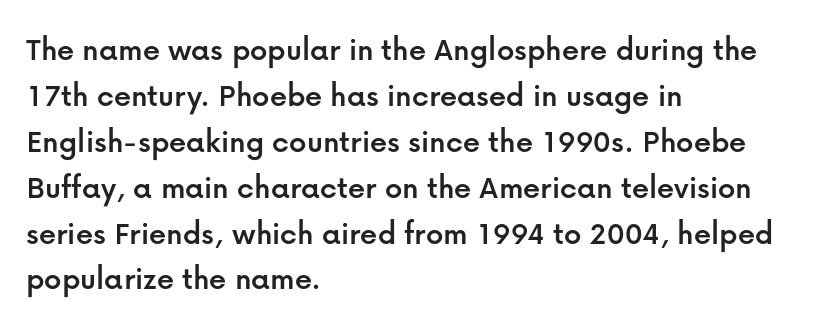
Q: Is the text italic (slanted)? A: No, it is upright.
Q: Is the typeface a serif or a sans-serif typeface? A: Sans-serif.
Q: Is the text underlined? A: No.
Q: How is the paragraph aligned? A: Left-aligned.
Q: Is the spacing between letters normal or unusually wide? A: Normal.
Q: Is the spacing between lines tight, normal or loose? A: Normal.
Q: Width (condensed, normal, or wide)? A: Normal.
Q: Stroke contrast? A: Low.
Q: x-height? A: Medium.
Q: Monospaced? A: No.
